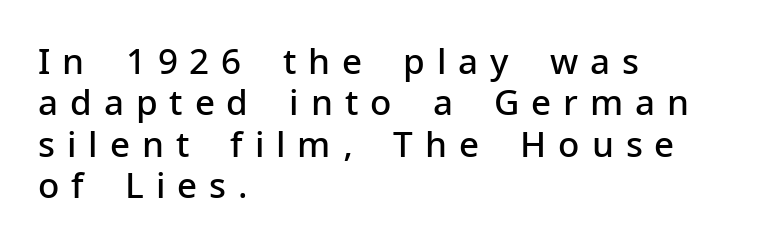
The image shows 35 px semibold sans-serif type, upright; set left-aligned, line spacing 1.18x, unusually wide letter spacing (+0.34 em), not underlined; low stroke contrast and a medium x-height.
